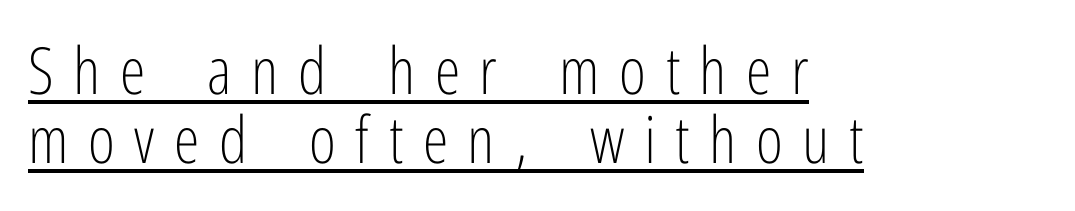
The image shows 65 px light, condensed sans-serif type, upright; set left-aligned, tight line spacing (1.06x), unusually wide letter spacing (+0.3 em), underlined; low stroke contrast and a medium x-height.
